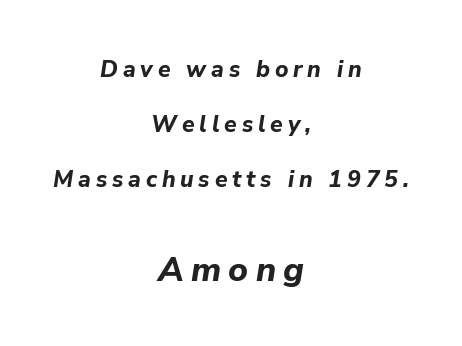
The image shows 34 px bold type, italic (leaning right); set centered, loose line spacing (2.4x), unusually wide letter spacing (+0.21 em), not underlined; the second (bottom) block is 1.48x larger; low stroke contrast and a medium x-height.
